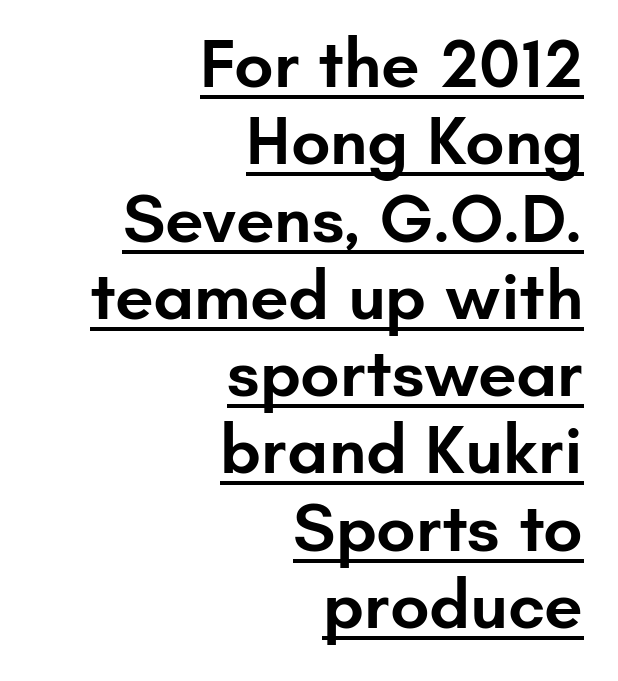
The image shows 69 px semibold sans-serif type, upright; set right-aligned, tight line spacing (1.12x), normal letter spacing, underlined; low stroke contrast and a small x-height.
